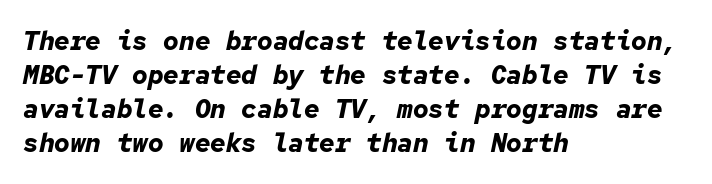
These lines were composed using italics. The gap between lines stays unmarked. A student would call this left alignment; a typographer would say flush left, rag right. The typesetting leans heavy: a genuine bold. Letter spacing: default.
